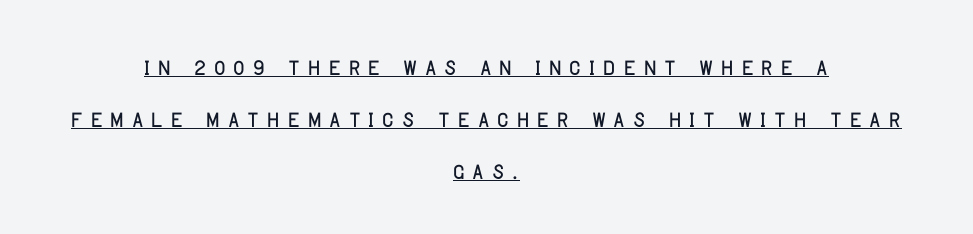
Q: Is the text italic (slanted)? A: No, it is upright.
Q: Is the typeface a serif or a sans-serif typeface? A: Sans-serif.
Q: Is the text underlined? A: Yes.
Q: How is the paragraph aligned? A: Centered.
Q: Is the spacing between letters normal or unusually wide? A: Unusually wide.
Q: Is the spacing between lines tight, normal or loose? A: Normal.
Q: Width (condensed, normal, or wide)? A: Condensed.
Q: Stroke contrast? A: Low.
Q: x-height? A: Large.
Q: Monospaced? A: No.
